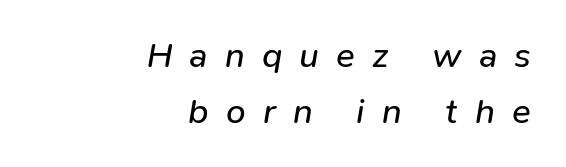
{"italic": "yes", "lean": "right", "slant_degrees": 9, "bold": "no", "weight": "regular", "width": "normal", "stroke_contrast": "low", "x_height": "medium", "monospaced": "no", "underline": "no", "align": "right", "line_spacing": "normal", "line_spacing_ratio": 1.59, "letter_spacing": "wide", "letter_spacing_em": 0.49, "glyph_px": 35}
